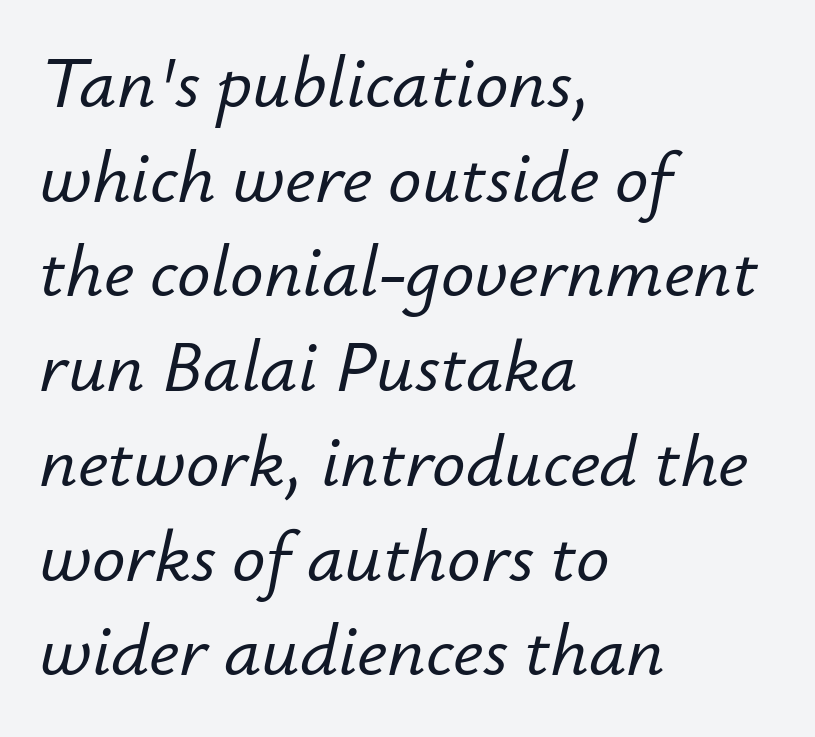
The image shows 74 px text type, italic (leaning right); set left-aligned, normal line spacing (1.28x), normal letter spacing, not underlined; low stroke contrast and a small x-height.
